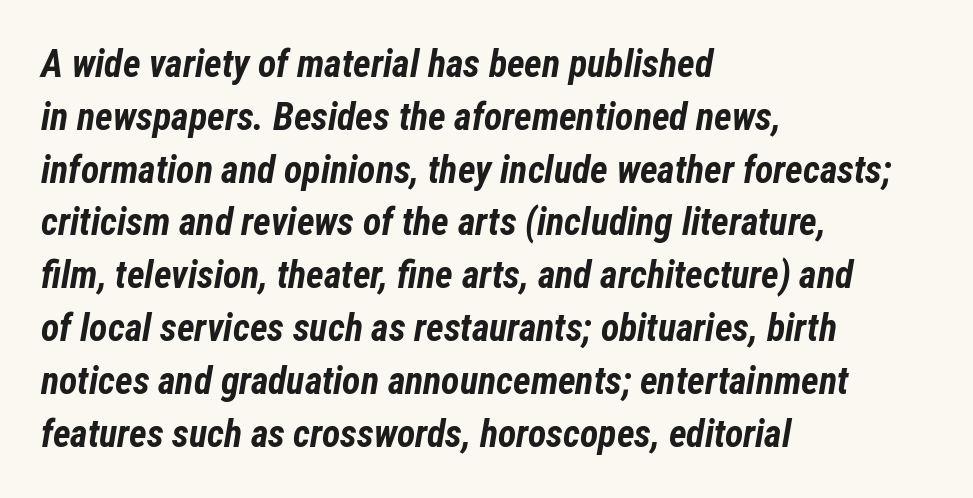
{"italic": "yes", "lean": "right", "slant_degrees": 12, "bold": "yes", "weight": "bold", "width": "condensed", "stroke_contrast": "low", "x_height": "medium", "monospaced": "no", "underline": "no", "align": "left", "line_spacing": "normal", "line_spacing_ratio": 1.39, "letter_spacing": "normal", "letter_spacing_em": 0.0, "glyph_px": 38}
